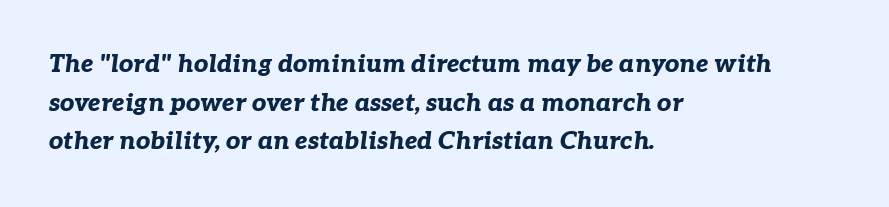
Q: Is the text bold? A: Yes.
Q: Is the text italic (slanted)? A: Yes, it leans right by about 7 degrees.
Q: Is the text underlined? A: No.
Q: How is the paragraph aligned? A: Left-aligned.
Q: Is the spacing between letters normal or unusually wide? A: Normal.
Q: Is the spacing between lines tight, normal or loose? A: Normal.
